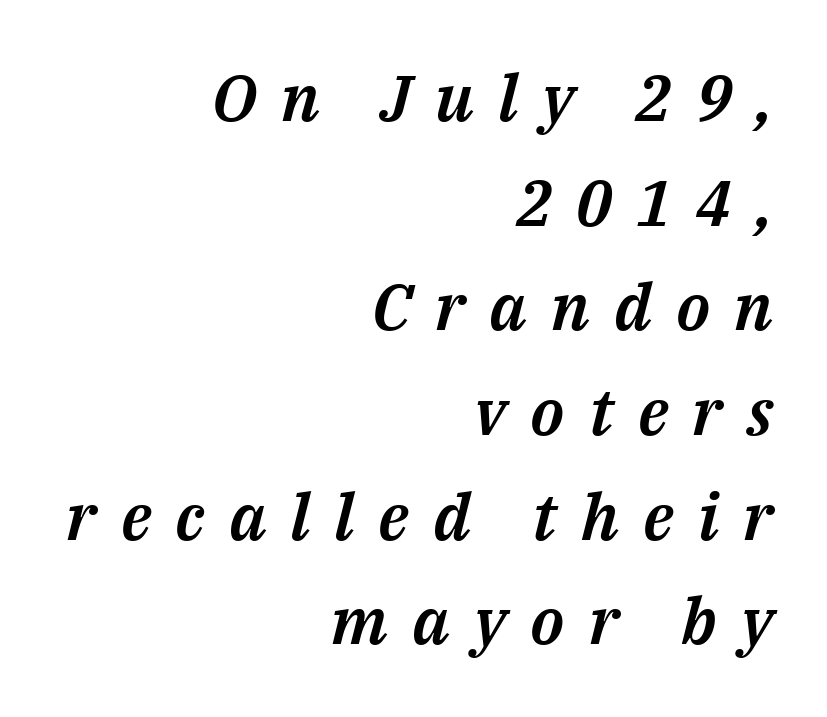
If you measured baseline to baseline, you'd find a middling distance. The type is letterspaced generously, with wide tracking. Clear beneath every line of the passage. Casual observation: everything's shoved over to the right.
